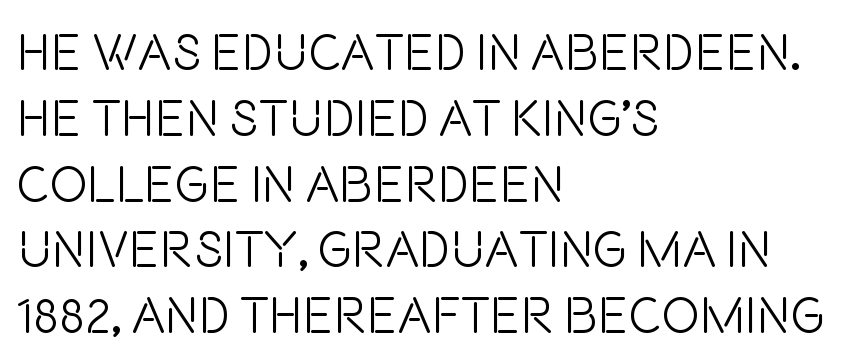
Upright lettering throughout. Underline: absent. The passage is arranged the way most books set body copy — flush left. The type is set solid horizontally, with unmodified tracking. The rows are spaced the way most documents space them.
